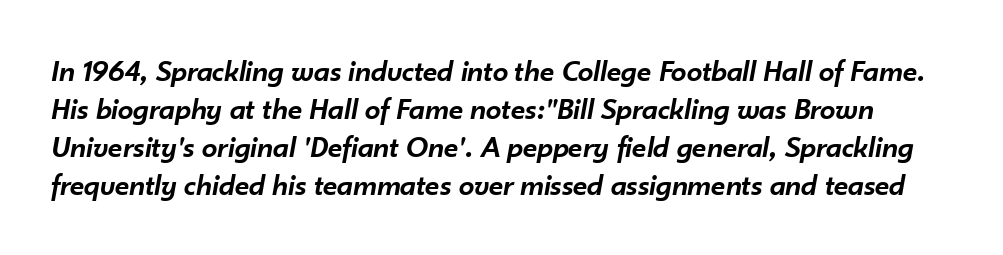
{"italic": "yes", "lean": "right", "slant_degrees": 10, "bold": "semi", "weight": "semibold", "width": "normal", "stroke_contrast": "low", "x_height": "small", "monospaced": "no", "underline": "no", "line_spacing_ratio": 1.23, "letter_spacing": "normal", "letter_spacing_em": 0.0, "glyph_px": 31}
